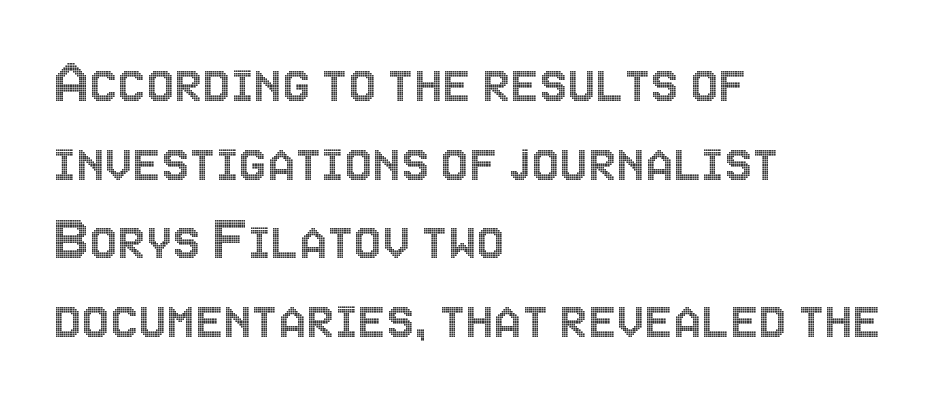
The image shows 63 px condensed type, upright; set left-aligned, normal line spacing (1.25x), normal letter spacing, not underlined; a large x-height.
